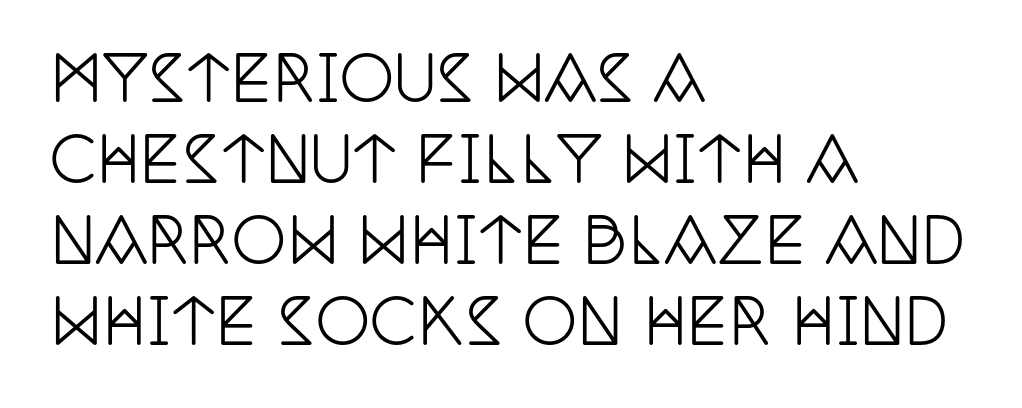
Q: Is the text italic (slanted)? A: No, it is upright.
Q: Is the typeface a serif or a sans-serif typeface? A: Serif.
Q: Is the text underlined? A: No.
Q: How is the paragraph aligned? A: Left-aligned.
Q: Is the spacing between letters normal or unusually wide? A: Normal.
Q: Is the spacing between lines tight, normal or loose? A: Normal.
Q: Width (condensed, normal, or wide)? A: Condensed.
Q: Stroke contrast? A: Low.
Q: x-height? A: Large.
Q: Monospaced? A: No.
